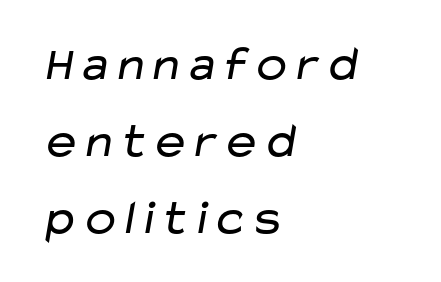
{"serif": "no", "bold": "no", "weight": "regular", "width": "wide", "stroke_contrast": "low", "x_height": "medium", "monospaced": "no", "underline": "no", "align": "left", "line_spacing": "normal", "line_spacing_ratio": 1.57, "letter_spacing": "normal", "letter_spacing_em": 0.0, "glyph_px": 49}
